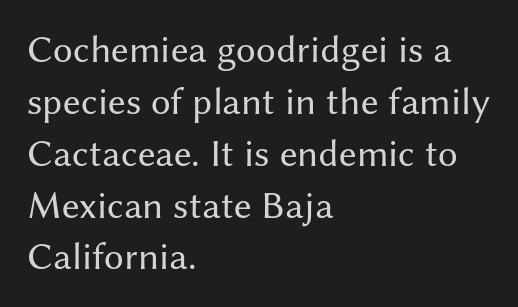
Q: Is the text bold? A: No.
Q: Is the text italic (slanted)? A: No, it is upright.
Q: Is the typeface a serif or a sans-serif typeface? A: Sans-serif.
Q: Is the text underlined? A: No.
Q: How is the paragraph aligned? A: Left-aligned.
Q: Is the spacing between letters normal or unusually wide? A: Normal.
Q: Is the spacing between lines tight, normal or loose? A: Normal.
Q: Width (condensed, normal, or wide)? A: Normal.
Q: Stroke contrast? A: Medium.
Q: x-height? A: Medium.
Q: Monospaced? A: No.
